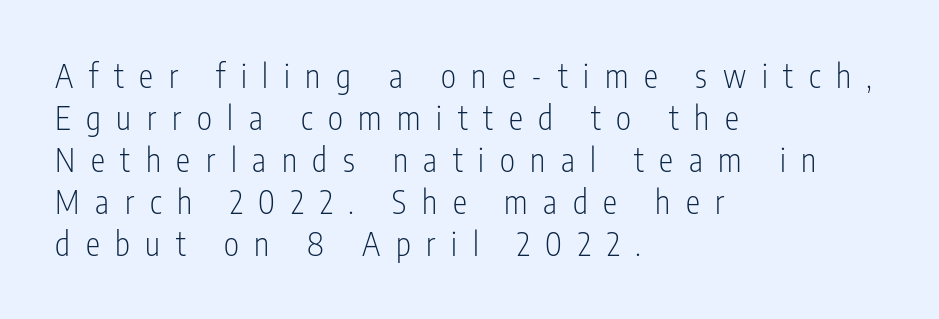
The image shows 32 px light, condensed sans-serif type, upright; set left-aligned, normal line spacing (1.31x), unusually wide letter spacing (+0.49 em), not underlined; low stroke contrast and a medium x-height.
